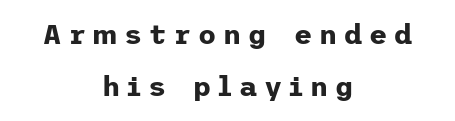
Q: Is the text bold? A: Yes.
Q: Is the text italic (slanted)? A: No, it is upright.
Q: Is the typeface a serif or a sans-serif typeface? A: Sans-serif.
Q: Is the text underlined? A: No.
Q: How is the paragraph aligned? A: Centered.
Q: Is the spacing between letters normal or unusually wide? A: Unusually wide.
Q: Width (condensed, normal, or wide)? A: Normal.
Q: Stroke contrast? A: Low.
Q: x-height? A: Medium.
